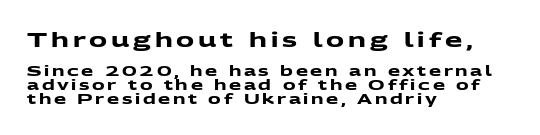
Weight: bold. Vertical spacing — tight. Type size steps down from the first block to the second. Check under the words: just untouched page. Typeset ragged right — the left edge is the straight one.
